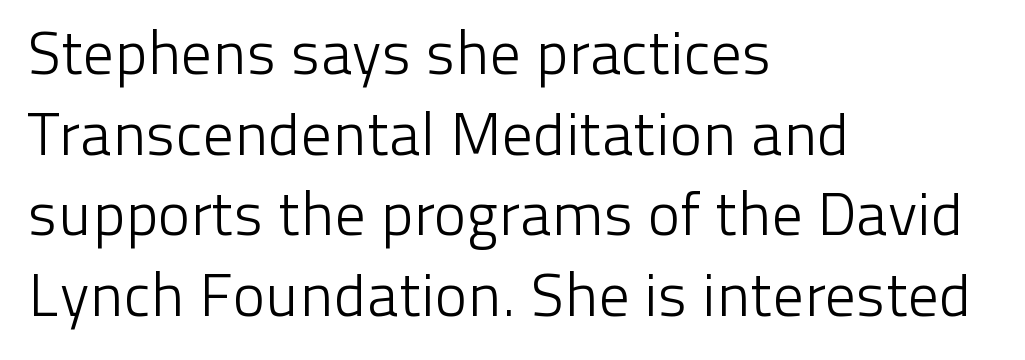
Q: Is the text bold? A: No.
Q: Is the text italic (slanted)? A: No, it is upright.
Q: Is the typeface a serif or a sans-serif typeface? A: Sans-serif.
Q: Is the text underlined? A: No.
Q: How is the paragraph aligned? A: Left-aligned.
Q: Is the spacing between letters normal or unusually wide? A: Normal.
Q: Is the spacing between lines tight, normal or loose? A: Normal.
Q: Width (condensed, normal, or wide)? A: Normal.
Q: Stroke contrast? A: Low.
Q: x-height? A: Medium.
Q: Monospaced? A: No.
